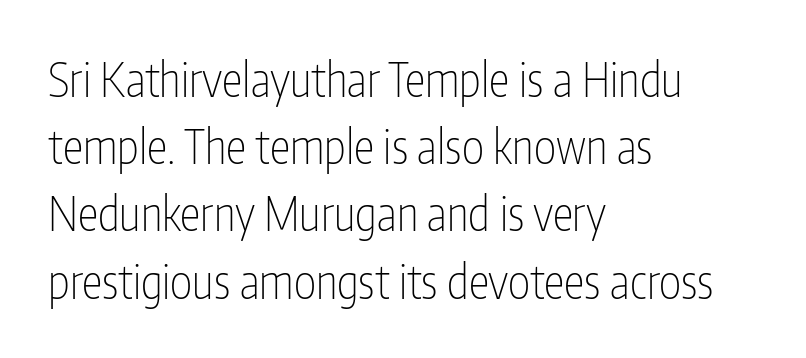
{"serif": "no", "italic": "no", "bold": "no", "weight": "thin", "width": "condensed", "stroke_contrast": "low", "x_height": "medium", "monospaced": "no", "underline": "no", "align": "left", "line_spacing": "normal", "line_spacing_ratio": 1.43, "letter_spacing": "normal", "letter_spacing_em": 0.0, "glyph_px": 47}
